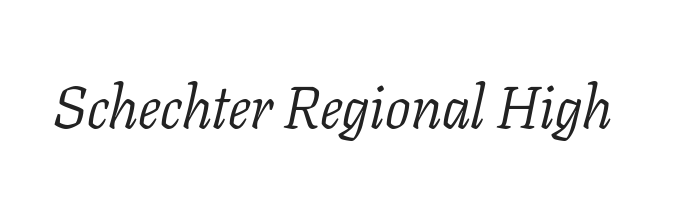
The image shows 60 px light serif type, italic (leaning right); set normal letter spacing, not underlined; low stroke contrast and a medium x-height.
